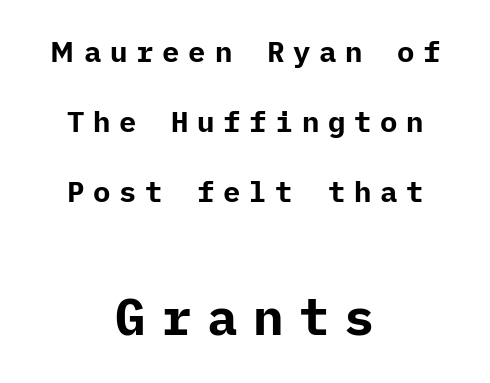
Which of the two is more prominent by size? The second, at the bottom. Words float on clear page, feet unadorned. In terms of letterform style, serifs are entirely absent. Baseline-to-baseline distance is far greater than the letter height. This sample uses an upright cut, with every glyph sitting square on the baseline. Each word looks stretched out because of the extra space between its letters.
